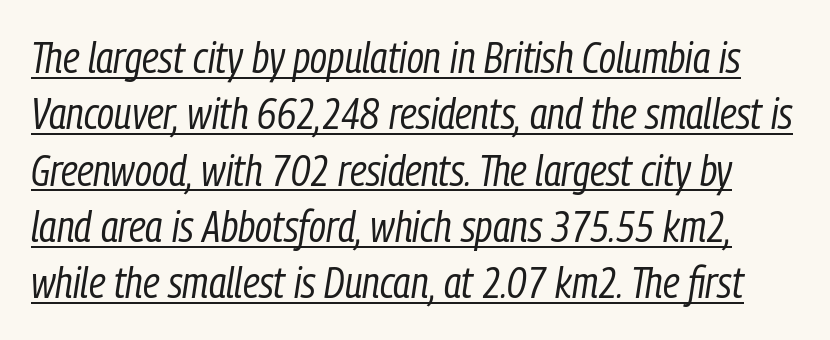
The image shows 43 px regular-weight, condensed type, italic (leaning right); set normal line spacing (1.31x), normal letter spacing, underlined; low stroke contrast and a medium x-height.
